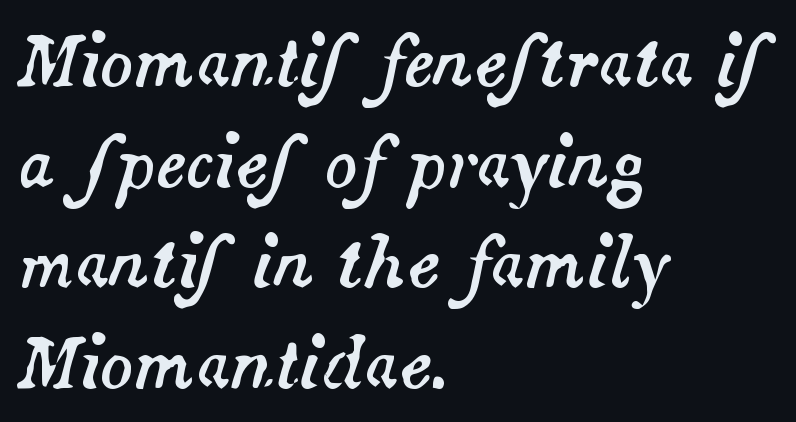
{"italic": "yes", "lean": "right", "slant_degrees": 14, "width": "normal", "stroke_contrast": "medium", "x_height": "small", "monospaced": "no", "underline": "no", "align": "left", "line_spacing": "normal", "line_spacing_ratio": 1.48, "letter_spacing": "normal", "letter_spacing_em": 0.0, "glyph_px": 68}
